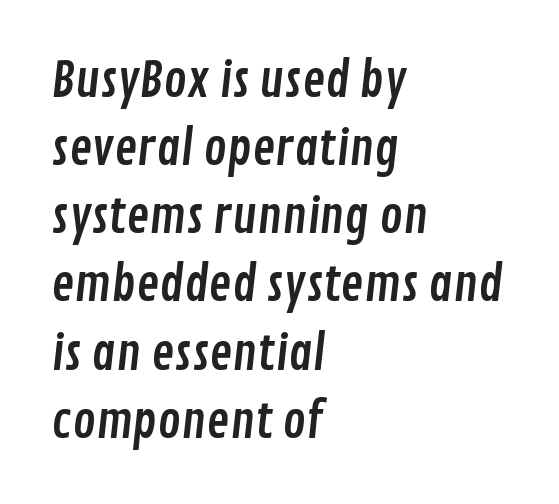
Q: Is the typeface a serif or a sans-serif typeface? A: Sans-serif.
Q: Is the text underlined? A: No.
Q: How is the paragraph aligned? A: Left-aligned.
Q: Is the spacing between letters normal or unusually wide? A: Normal.
Q: Is the spacing between lines tight, normal or loose? A: Normal.
Q: Width (condensed, normal, or wide)? A: Condensed.
Q: Stroke contrast? A: Low.
Q: x-height? A: Medium.
Q: Monospaced? A: No.
